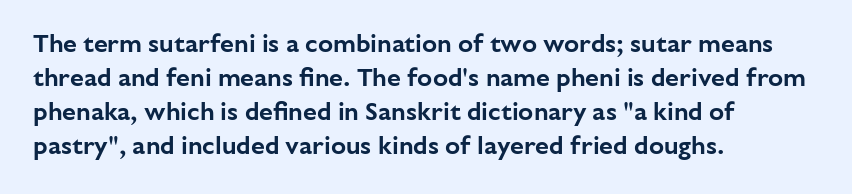
{"italic": "no", "underline": "no", "align": "left", "line_spacing": "normal", "line_spacing_ratio": 1.36, "letter_spacing": "normal", "letter_spacing_em": 0.0, "glyph_px": 25}
